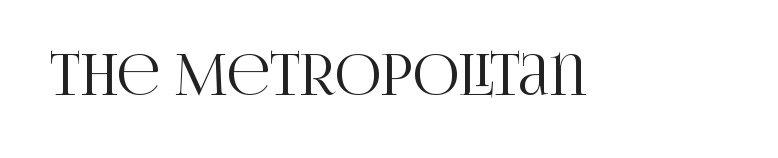
Each word holds together tightly as a unit, with standard inter-letter gaps. Here the designer chose a conventional face with non-uniform glyph widths. Small tapered or slab feet sit at the stroke ends, so this counts as serif. Rendered with straight, roman letterforms. The zone under the glyphs is completely vacant.
